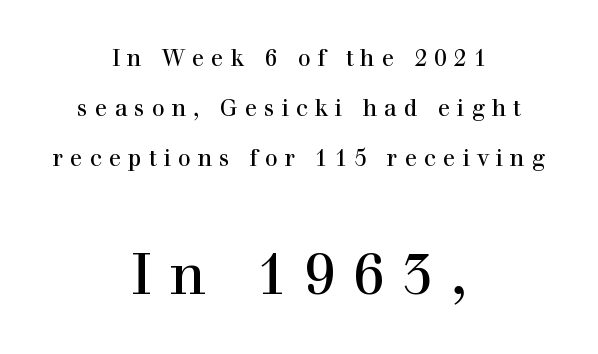
{"serif": "yes", "italic": "no", "width": "normal", "x_height": "medium", "monospaced": "no", "underline": "no", "align": "center", "line_spacing": "loose", "line_spacing_ratio": 2.17, "letter_spacing": "wide", "letter_spacing_em": 0.3, "larger_block": "second", "size_ratio": 2.48, "glyph_px": 57}
